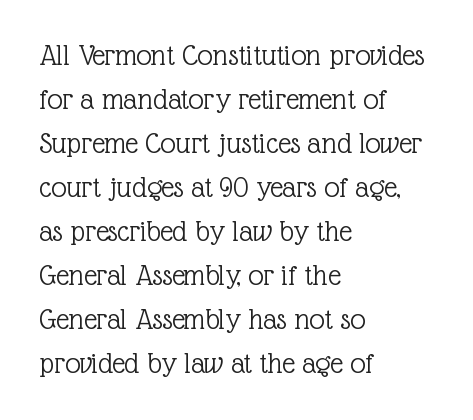
{"serif": "yes", "italic": "no", "bold": "no", "weight": "light", "width": "normal", "x_height": "medium", "monospaced": "no", "underline": "no", "align": "left", "line_spacing": "normal", "line_spacing_ratio": 1.42, "letter_spacing": "normal", "letter_spacing_em": 0.0, "glyph_px": 31}
